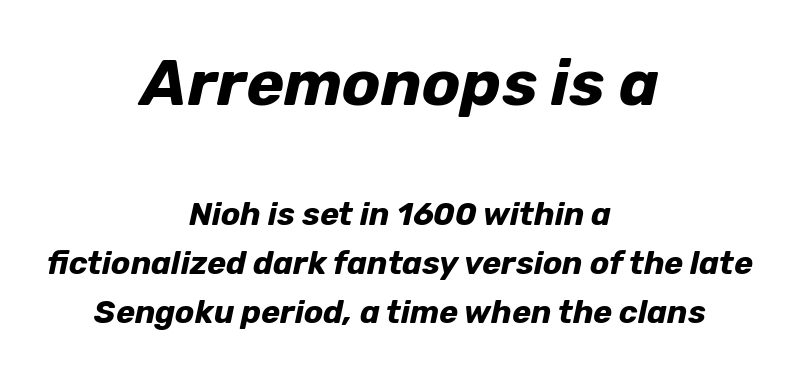
Q: Is the text bold? A: Yes.
Q: Is the text italic (slanted)? A: Yes, it leans right by about 12 degrees.
Q: Is the text underlined? A: No.
Q: How is the paragraph aligned? A: Centered.
Q: Is the spacing between letters normal or unusually wide? A: Normal.
Q: Is the spacing between lines tight, normal or loose? A: Normal.
Q: Which block of text is set in a larger size, the first (top) or the second (bottom)? A: The first (top) one.
Q: Width (condensed, normal, or wide)? A: Normal.
Q: Stroke contrast? A: Low.
Q: x-height? A: Medium.
Q: Monospaced? A: No.
